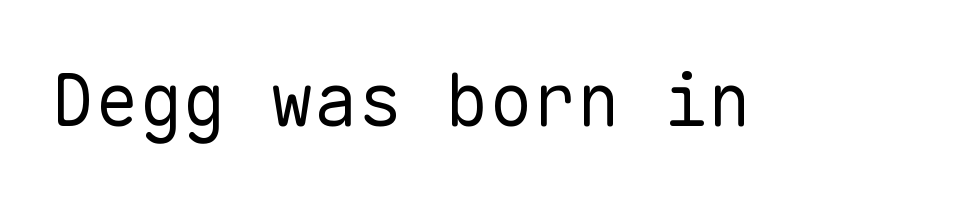
{"serif": "no", "italic": "no", "bold": "no", "weight": "regular", "width": "normal", "stroke_contrast": "low", "x_height": "medium", "monospaced": "yes", "underline": "no", "letter_spacing": "normal", "letter_spacing_em": 0.0, "glyph_px": 73}
